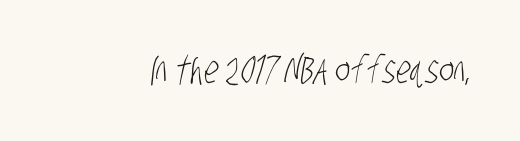
{"serif": "no", "bold": "no", "weight": "light", "width": "condensed", "stroke_contrast": "low", "x_height": "large", "monospaced": "no", "underline": "no", "letter_spacing": "normal", "letter_spacing_em": 0.0, "glyph_px": 38}
